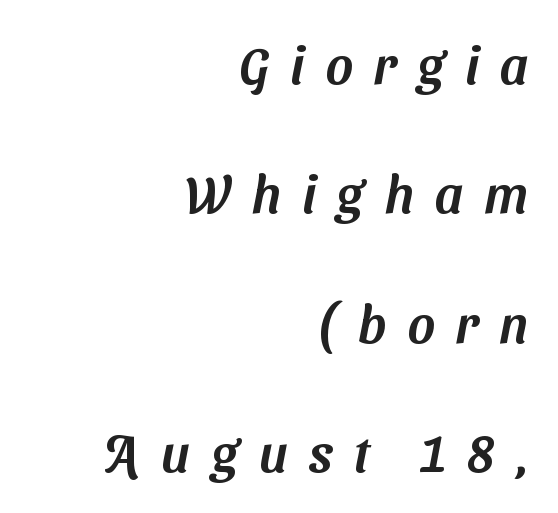
Nope, no serifs anywhere on these letters. Words appear elongated and porous because spacing is wide. Students, observe: this is what heavily led, spacious text looks like. Short and long lines alike share a common ending point at right. The string is rendered with underlining switched off. Do the characters align in a grid? No, the font is proportional.
